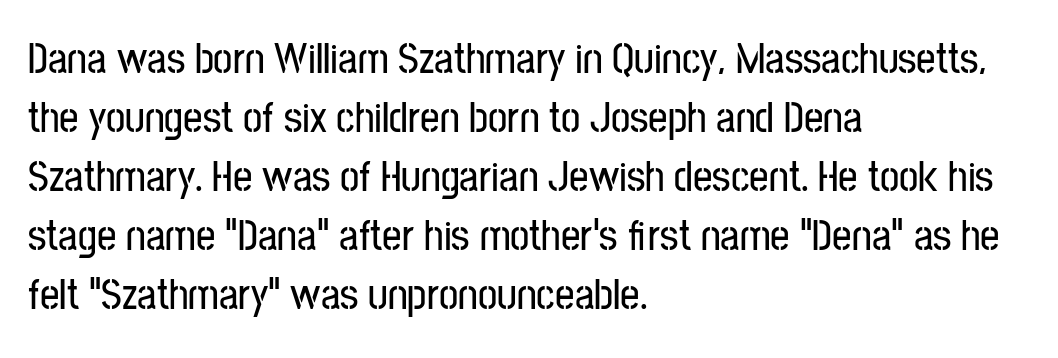
{"serif": "no", "italic": "no", "width": "condensed", "stroke_contrast": "low", "x_height": "medium", "monospaced": "no", "underline": "no", "align": "left", "line_spacing": "normal", "line_spacing_ratio": 1.37, "letter_spacing": "normal", "letter_spacing_em": 0.0, "glyph_px": 43}
